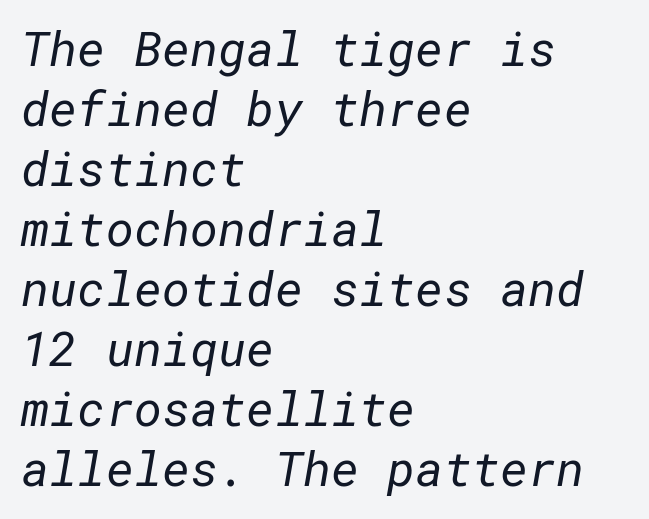
The image shows 48 px regular-weight sans-serif type; set left-aligned, normal line spacing (1.25x), normal letter spacing, not underlined; low stroke contrast and a medium x-height.
